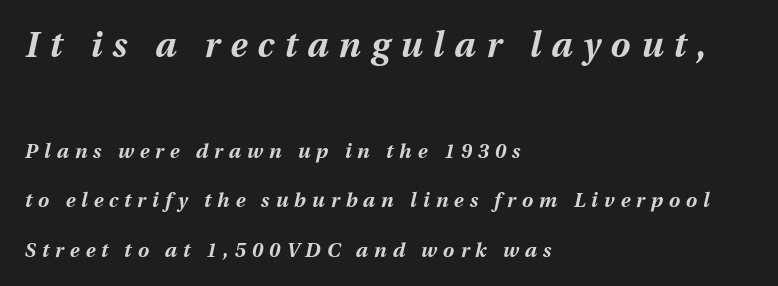
The image shows 35 px bold type, italic (leaning right); set left-aligned, loose line spacing (2.48x), unusually wide letter spacing (+0.3 em), not underlined; the first (top) block is 1.75x larger; medium stroke contrast and a medium x-height.
